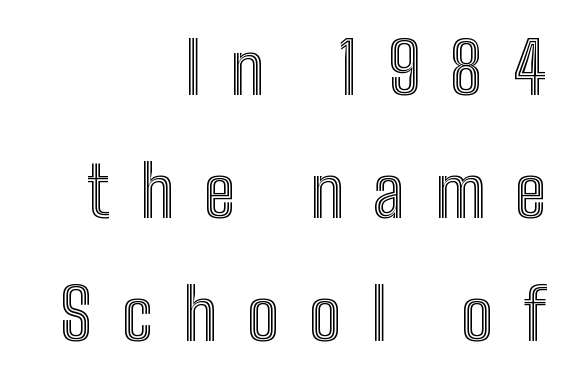
Q: Is the text italic (slanted)? A: No, it is upright.
Q: Is the text underlined? A: No.
Q: How is the paragraph aligned? A: Right-aligned.
Q: Is the spacing between letters normal or unusually wide? A: Unusually wide.
Q: Width (condensed, normal, or wide)? A: Condensed.
Q: x-height? A: Medium.
Q: Monospaced? A: No.
